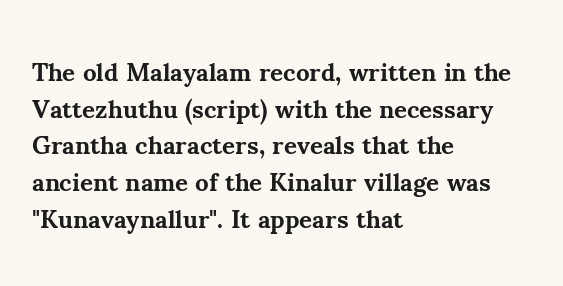
Q: Is the text bold? A: Yes.
Q: Is the text italic (slanted)? A: No, it is upright.
Q: Is the text underlined? A: No.
Q: How is the paragraph aligned? A: Left-aligned.
Q: Is the spacing between letters normal or unusually wide? A: Normal.
Q: Is the spacing between lines tight, normal or loose? A: Normal.
